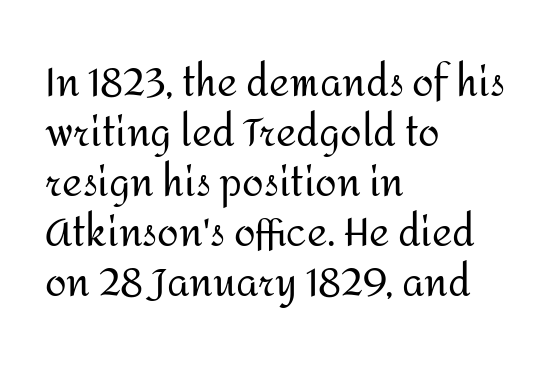
Rendered with straight, roman letterforms. Between one letter and the next there's only the usual sliver of space. Here the designer chose a conventional face with non-uniform glyph widths. Line spacing here is normal. Descender tails drop into unmarked territory. Stem width sits at or under what a default text font uses.
